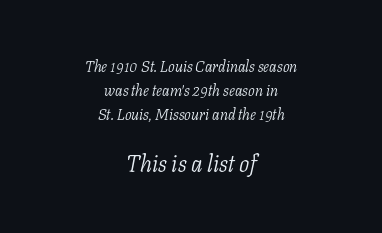
Q: Is the text bold? A: No.
Q: Is the text italic (slanted)? A: Yes, it leans right by about 11 degrees.
Q: Is the text underlined? A: No.
Q: How is the paragraph aligned? A: Centered.
Q: Is the spacing between letters normal or unusually wide? A: Normal.
Q: Is the spacing between lines tight, normal or loose? A: Normal.
Q: Which block of text is set in a larger size, the first (top) or the second (bottom)? A: The second (bottom) one.
